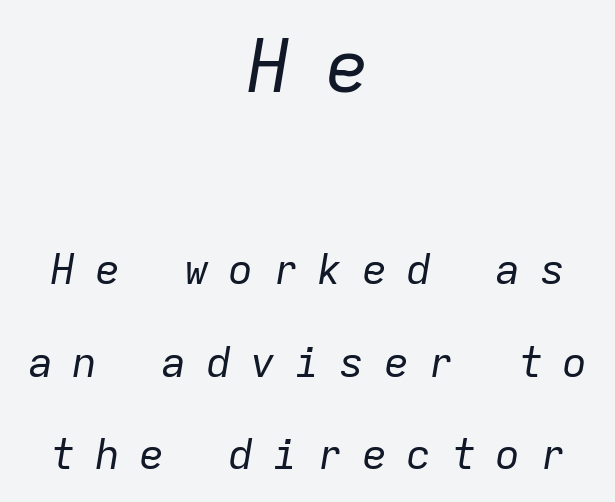
Between these two stacked blocks, the higher one wins on size. Both edges are ragged and mirror each other, which tells us the setting is centered. Reading down the column, the eye jumps a long way to each next line. The passage shown is typed in a monospace face where columns stay perfectly aligned.
